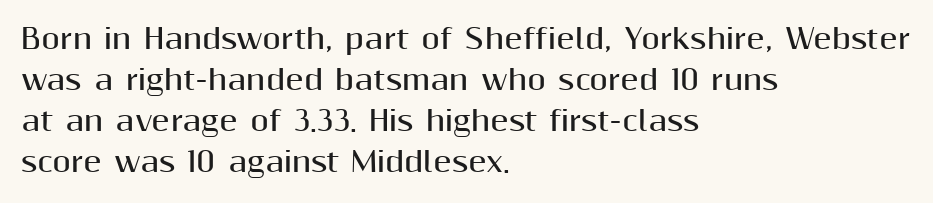
The image shows 27 px bold type, upright; set left-aligned, normal line spacing (1.52x), normal letter spacing, not underlined.
